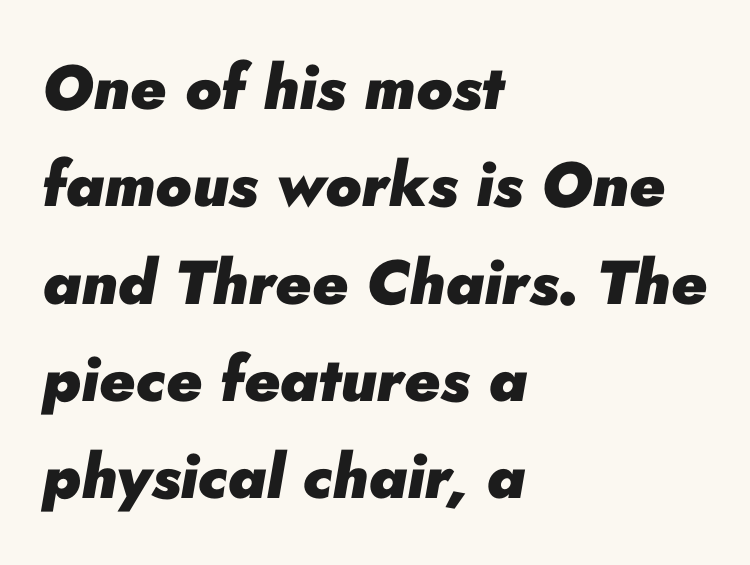
The image shows 62 px heavy type, italic (leaning right); set left-aligned, normal line spacing (1.57x), normal letter spacing, not underlined; low stroke contrast and a small x-height.
